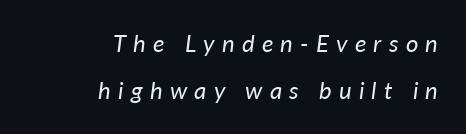
These glyphs show unthickened strokes, regular width or finer. Here the glyphs are tracked loosely, breaking word shapes into spaced letters. The leading is generous, giving the passage an open texture. The lines are quadded right.
